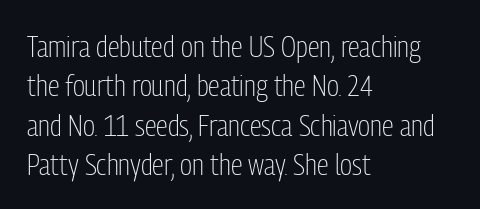
Q: Is the text bold? A: No.
Q: Is the text italic (slanted)? A: No, it is upright.
Q: Is the typeface a serif or a sans-serif typeface? A: Sans-serif.
Q: Is the text underlined? A: No.
Q: How is the paragraph aligned? A: Left-aligned.
Q: Is the spacing between letters normal or unusually wide? A: Normal.
Q: Is the spacing between lines tight, normal or loose? A: Normal.
Q: Width (condensed, normal, or wide)? A: Condensed.
Q: Stroke contrast? A: Low.
Q: x-height? A: Medium.
Q: Monospaced? A: No.
